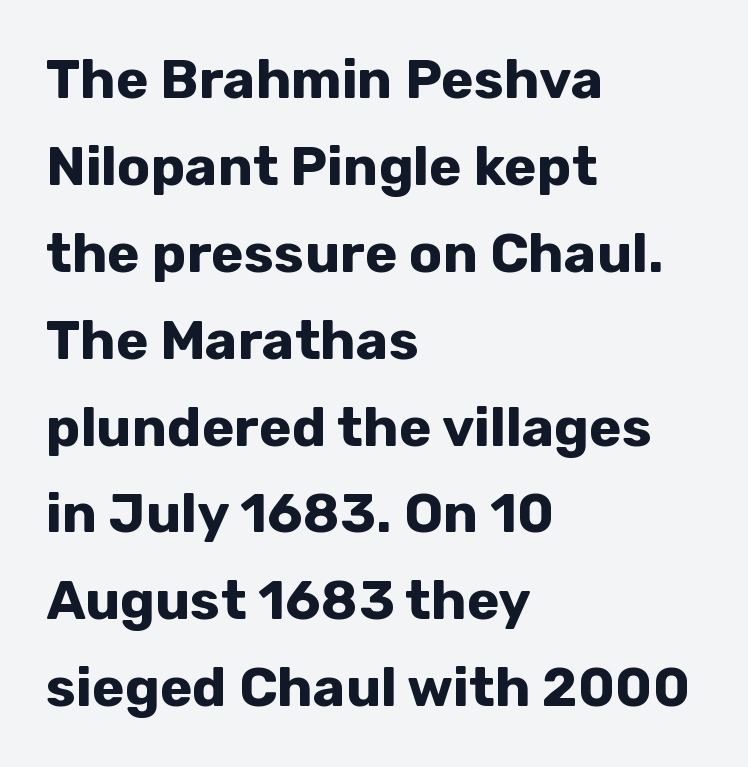
Does the type have serifs? No, each stem ends abruptly. The passage shown is emphatically bold. Each line starts at the same left margin while the right side varies. The space directly below the letters is spotless. The face used here is rendered with its standard letterfit.
